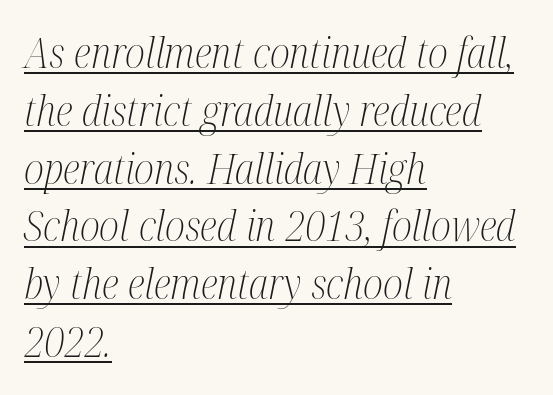
The image shows 41 px light, condensed serif type, italic (leaning right); set left-aligned, normal line spacing (1.41x), normal letter spacing, underlined; medium stroke contrast and a medium x-height.
